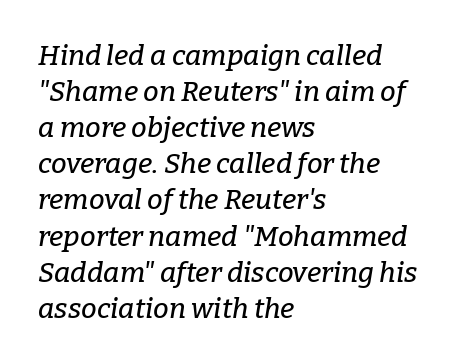
Examine the stroke ends and you'll spot serifs. Notice how descenders clear the ascenders below comfortably — that's standard leading. The type is set solid horizontally, with unmodified tracking. Every character sits at an angle, as italics do.
